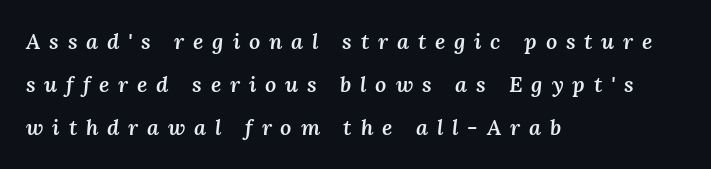
The image shows 22 px text type, italic (leaning right); set left-aligned, loose line spacing (1.96x), unusually wide letter spacing (+0.4 em), not underlined.
